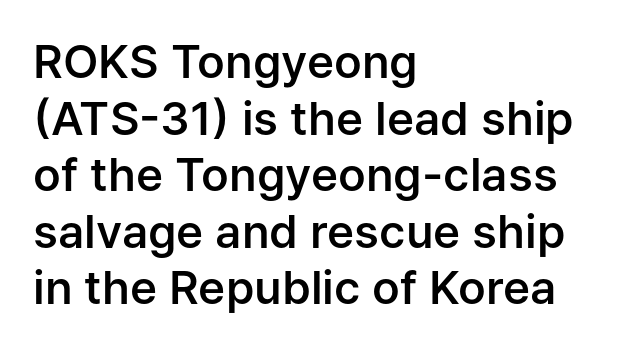
The image shows 46 px semibold sans-serif type, upright; set left-aligned, line spacing 1.23x, normal letter spacing, not underlined; low stroke contrast and a medium x-height.
